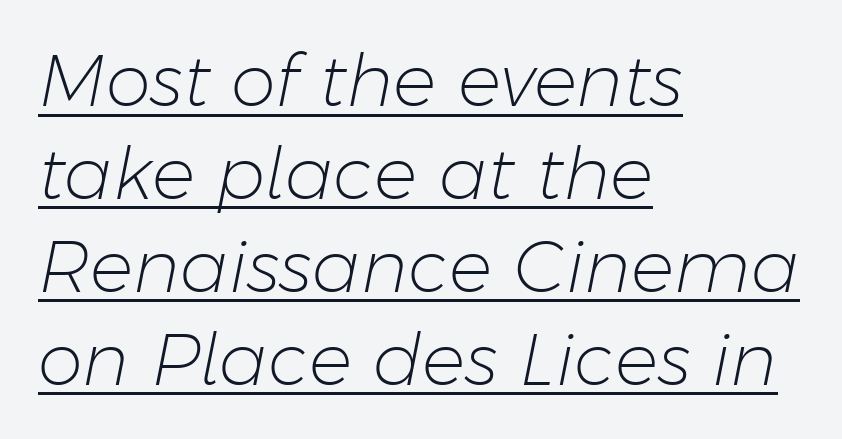
{"italic": "yes", "lean": "right", "slant_degrees": 11, "bold": "no", "weight": "light", "width": "normal", "stroke_contrast": "low", "x_height": "medium", "monospaced": "no", "underline": "yes", "align": "left", "line_spacing": "normal", "line_spacing_ratio": 1.29, "letter_spacing": "normal", "letter_spacing_em": 0.0, "glyph_px": 72}
